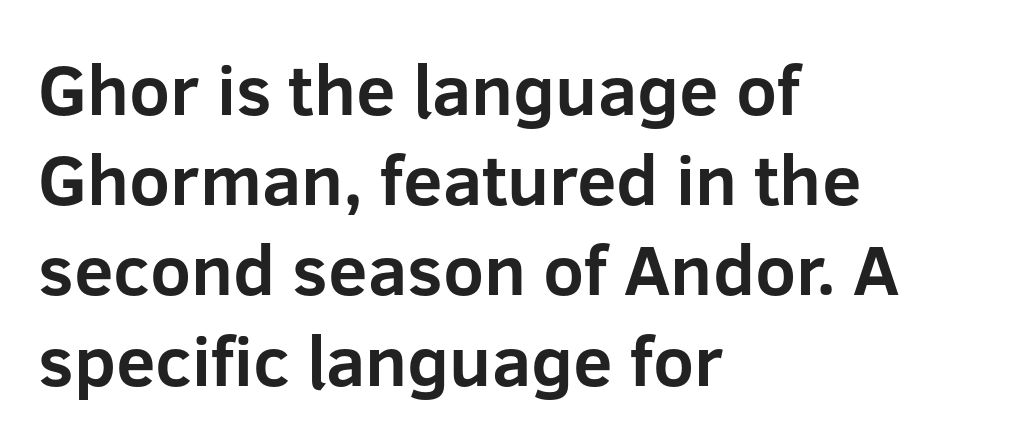
The image shows 71 px bold sans-serif type, upright; set left-aligned, normal line spacing (1.27x), normal letter spacing, not underlined; low stroke contrast and a medium x-height.
